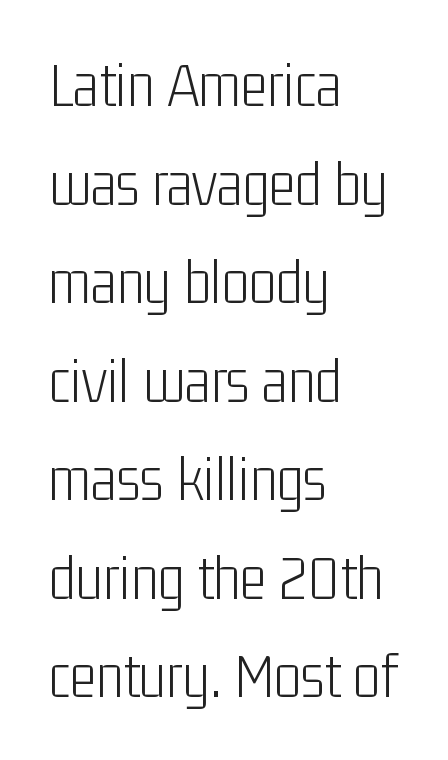
Q: Is the text bold? A: No.
Q: Is the text italic (slanted)? A: No, it is upright.
Q: Is the typeface a serif or a sans-serif typeface? A: Sans-serif.
Q: Is the text underlined? A: No.
Q: How is the paragraph aligned? A: Left-aligned.
Q: Is the spacing between letters normal or unusually wide? A: Normal.
Q: Is the spacing between lines tight, normal or loose? A: Normal.
Q: Width (condensed, normal, or wide)? A: Condensed.
Q: Stroke contrast? A: Low.
Q: x-height? A: Medium.
Q: Monospaced? A: No.
